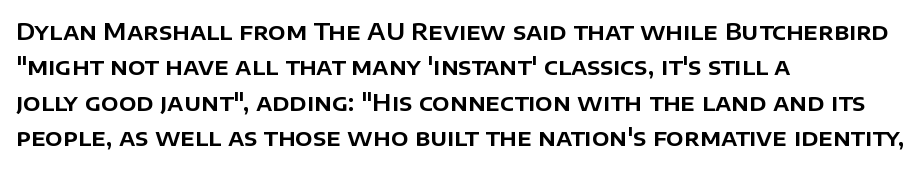
Q: Is the text italic (slanted)? A: No, it is upright.
Q: Is the text underlined? A: No.
Q: How is the paragraph aligned? A: Left-aligned.
Q: Is the spacing between letters normal or unusually wide? A: Normal.
Q: Is the spacing between lines tight, normal or loose? A: Normal.
